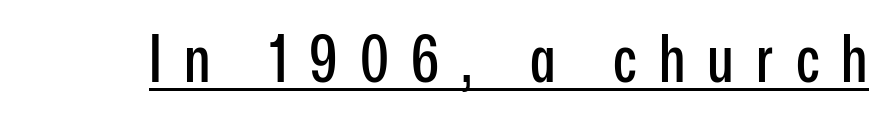
The rendering shows plain stroke endings on the letterforms — a sans-serif design. No italicization has been applied; the sample stays upright. Glyph-to-glyph distance is far greater than everyday printed text. The words here are underlined.
